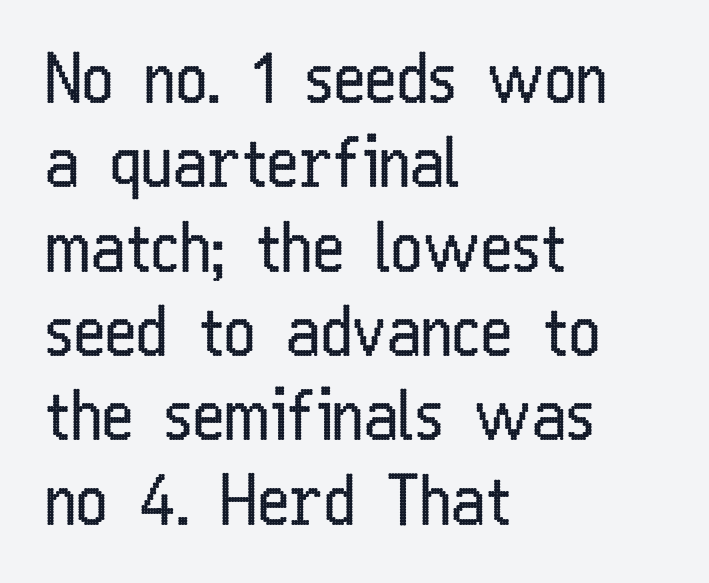
{"serif": "no", "italic": "no", "bold": "no", "weight": "regular", "width": "condensed", "stroke_contrast": "low", "x_height": "medium", "monospaced": "no", "underline": "no", "align": "left", "line_spacing_ratio": 1.24, "letter_spacing": "normal", "letter_spacing_em": 0.0, "glyph_px": 68}
